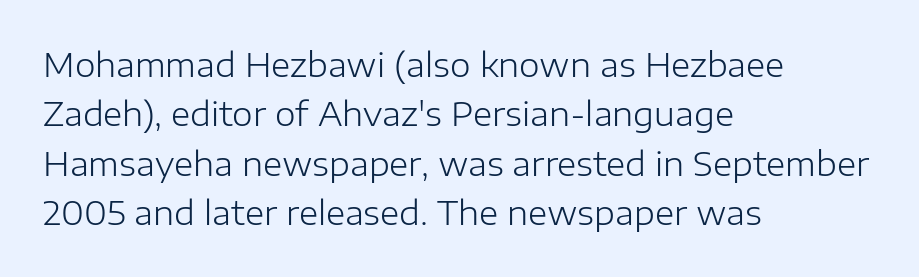
Q: Is the text bold? A: No.
Q: Is the text italic (slanted)? A: No, it is upright.
Q: Is the typeface a serif or a sans-serif typeface? A: Sans-serif.
Q: Is the text underlined? A: No.
Q: How is the paragraph aligned? A: Left-aligned.
Q: Is the spacing between letters normal or unusually wide? A: Normal.
Q: Is the spacing between lines tight, normal or loose? A: Normal.
Q: Width (condensed, normal, or wide)? A: Normal.
Q: Stroke contrast? A: Low.
Q: x-height? A: Medium.
Q: Monospaced? A: No.
